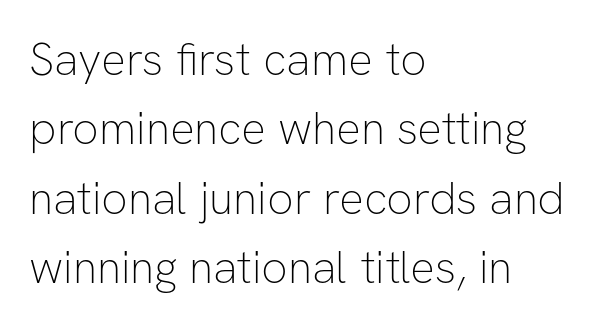
Each letter keeps its own natural width here, so spacing adapts to shape. Vertical spacing — default. The gap between lines stays unmarked. Observe the ordinary spacing: letters are neighbours, not strangers. Reading down the block, your eye returns to a fixed left position each line. The lettering stays uniformly vertical, giving the passage a roman look.
